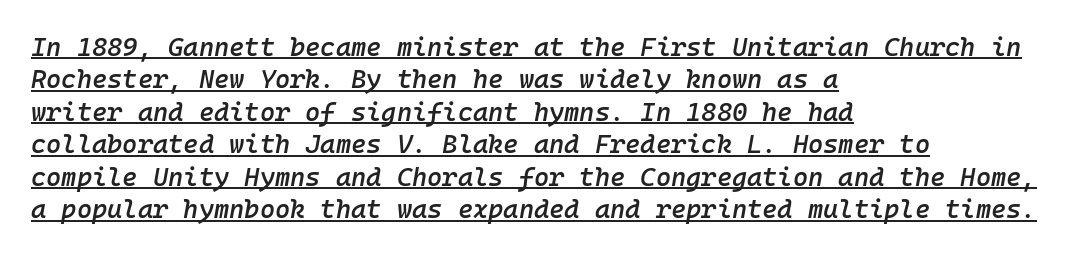
The image shows 26 px text type, italic (leaning right); set left-aligned, normal line spacing (1.25x), normal letter spacing, underlined.
